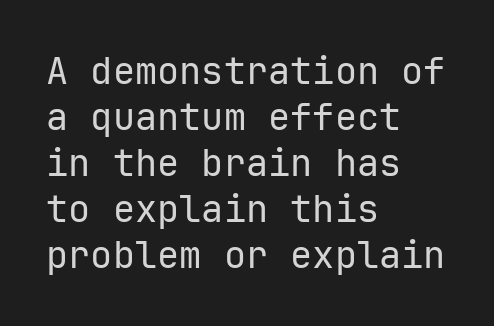
{"serif": "no", "italic": "no", "bold": "no", "weight": "regular", "width": "normal", "stroke_contrast": "low", "x_height": "medium", "monospaced": "yes", "underline": "no", "align": "left", "line_spacing_ratio": 1.24, "letter_spacing": "normal", "letter_spacing_em": 0.0, "glyph_px": 37}
